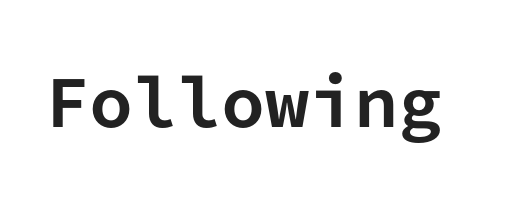
The text was rendered using a sans face with plain stroke endings. The line texture is even and compact thanks to regular tracking. Check the space under the baseline: it is left empty. In terms of posture, this sample is upright. A typesetter would call this monospace, since all characters share one set width.
